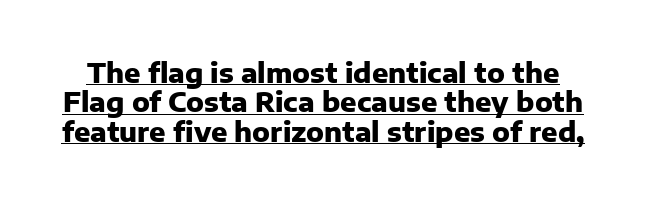
Q: Is the text bold? A: Yes.
Q: Is the text italic (slanted)? A: No, it is upright.
Q: Is the text underlined? A: Yes.
Q: Is the spacing between letters normal or unusually wide? A: Normal.
Q: Is the spacing between lines tight, normal or loose? A: Tight.
